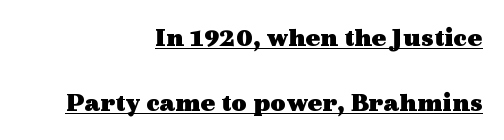
The image shows 27 px bold type, upright; set right-aligned, loose line spacing (2.4x), normal letter spacing, underlined.
